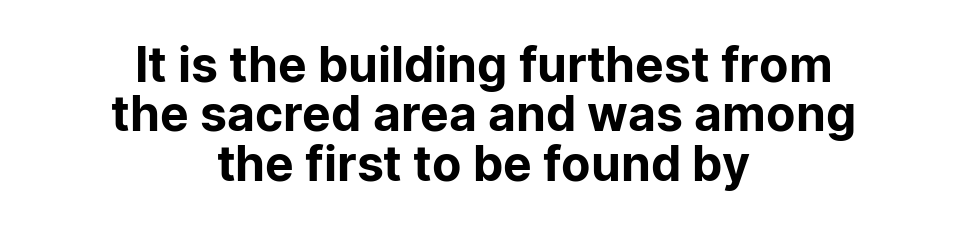
The gaps between neighbouring characters are ordinary and unremarkable. Clear beneath every line of the passage. The letters advance in unequal steps, a hallmark of proportional type. Teacher's note: observe the equal gaps on both sides — that is centered alignment. Each letter's strokes conclude bluntly, with no projecting serifs. Characters remain perfectly vertical along every line.
